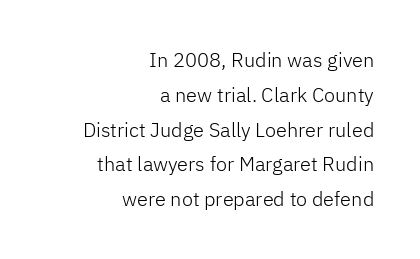
Nothing heavy about these letters — not bold at all. Short and long lines alike share a common ending point at right. Decoration check: the copy has no underline. You can tell it's not italic because the verticals are truly vertical. No extra tracking has been applied to these lines.
